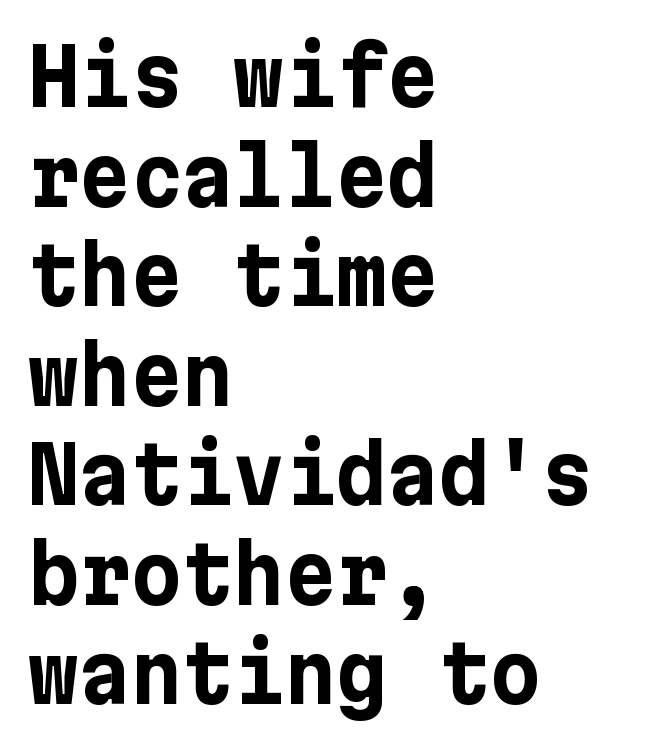
The passage is arranged the way most books set body copy — flush left. No word sits above an underline. Nothing unusual about the tracking: characters are spaced as the font intends. As a designer I'd log this as weight 700, bold. Leading: standard.
